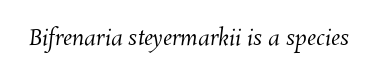
The image shows 22 px text type; set normal letter spacing, not underlined.
